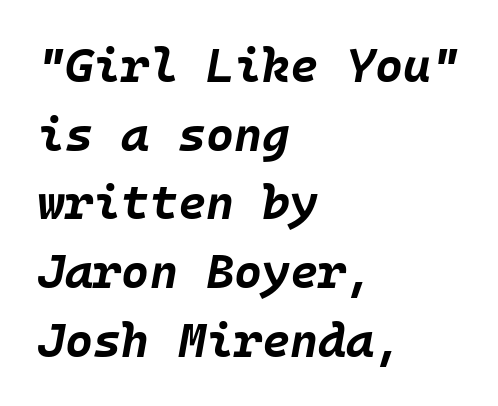
{"italic": "yes", "lean": "right", "slant_degrees": 10, "bold": "yes", "weight": "bold", "width": "normal", "stroke_contrast": "low", "x_height": "large", "underline": "no", "align": "left", "line_spacing": "normal", "line_spacing_ratio": 1.43, "letter_spacing": "normal", "letter_spacing_em": 0.0, "glyph_px": 48}
